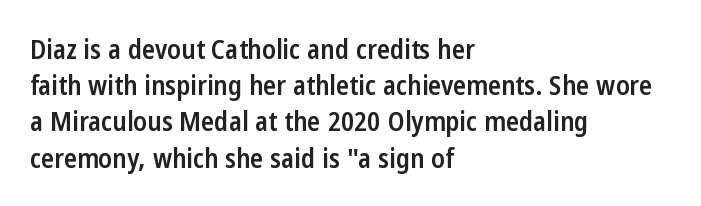
Nobody touched the tracking dial on this one. Its strokes are somewhat broadened, the hallmark of semibold type. Reading down the column, the eye jumps a familiar distance to each next line. Decoration check: the copy has no underline. The paragraph has a hard left edge and a soft right edge. Does the lettering tilt? It doesn't — this is upright.
